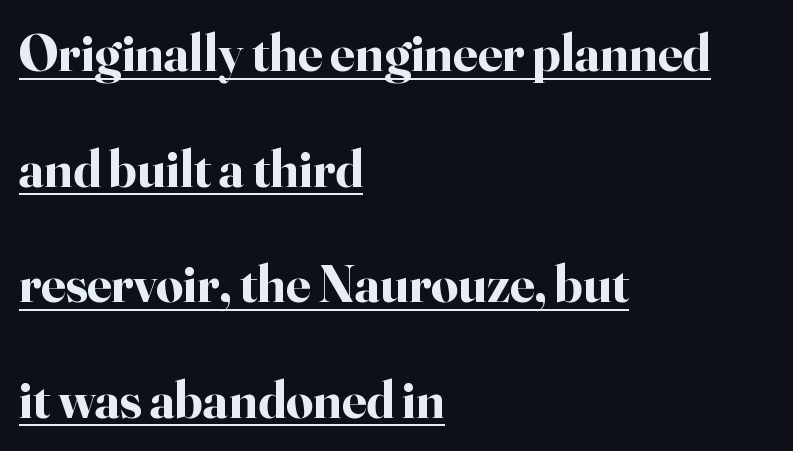
{"serif": "yes", "italic": "no", "bold": "yes", "weight": "bold", "width": "normal", "stroke_contrast": "high", "x_height": "small", "monospaced": "no", "underline": "yes", "align": "left", "line_spacing": "loose", "line_spacing_ratio": 2.18, "letter_spacing": "normal", "letter_spacing_em": 0.0, "glyph_px": 53}
